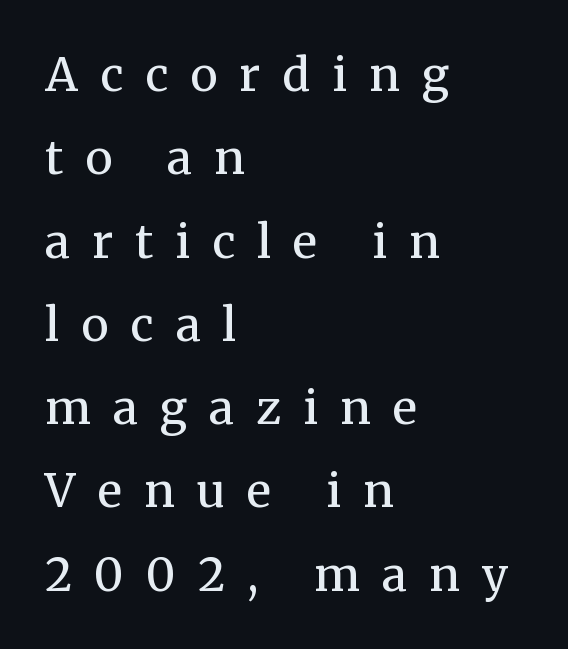
{"serif": "yes", "italic": "no", "bold": "no", "weight": "regular", "width": "normal", "stroke_contrast": "medium", "x_height": "medium", "monospaced": "no", "underline": "no", "align": "left", "line_spacing_ratio": 1.81, "letter_spacing": "wide", "letter_spacing_em": 0.48, "glyph_px": 46}
